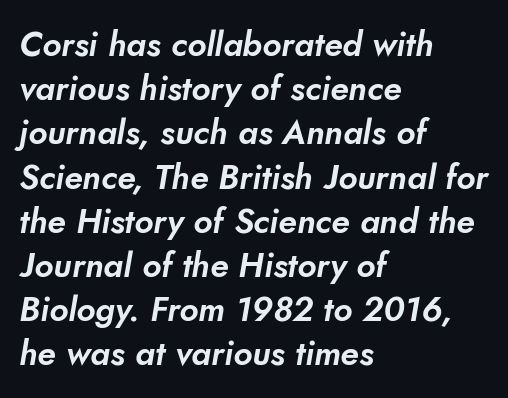
Q: Is the typeface a serif or a sans-serif typeface? A: Sans-serif.
Q: Is the text underlined? A: No.
Q: How is the paragraph aligned? A: Left-aligned.
Q: Is the spacing between letters normal or unusually wide? A: Normal.
Q: Is the spacing between lines tight, normal or loose? A: Normal.
Q: Width (condensed, normal, or wide)? A: Normal.
Q: Stroke contrast? A: Low.
Q: x-height? A: Small.
Q: Monospaced? A: No.
